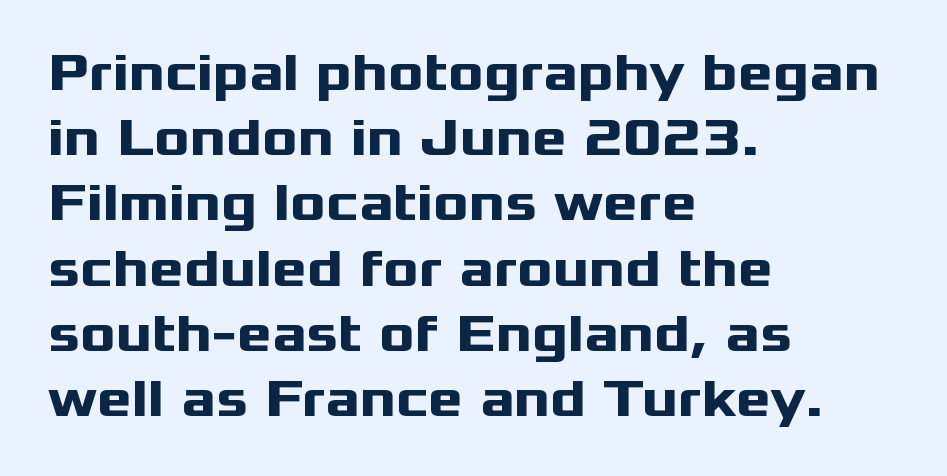
This sample uses plain, unmodified letter spacing. Compared with an ordinary text face, these strokes are far heavier — a full bold. Has an underline been added? It has not. The face used here is proportionally spaced, like ordinary book or web type. Note: no serifs on the glyphs.
